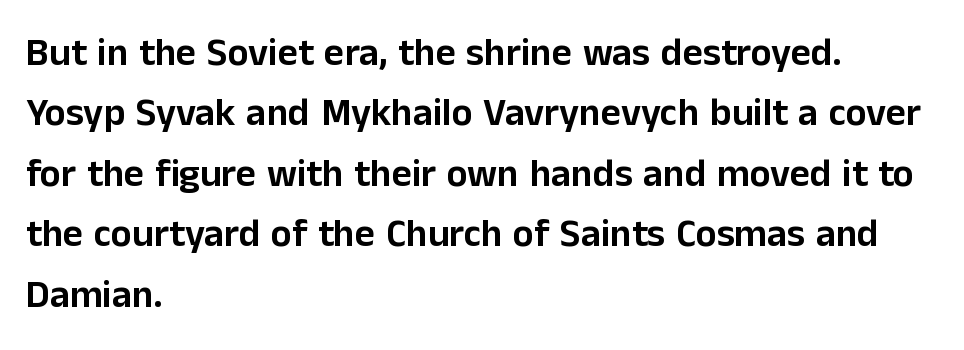
{"serif": "no", "italic": "no", "width": "normal", "stroke_contrast": "low", "x_height": "medium", "monospaced": "no", "underline": "no", "align": "left", "line_spacing": "normal", "line_spacing_ratio": 1.55, "letter_spacing": "normal", "letter_spacing_em": 0.0, "glyph_px": 39}
